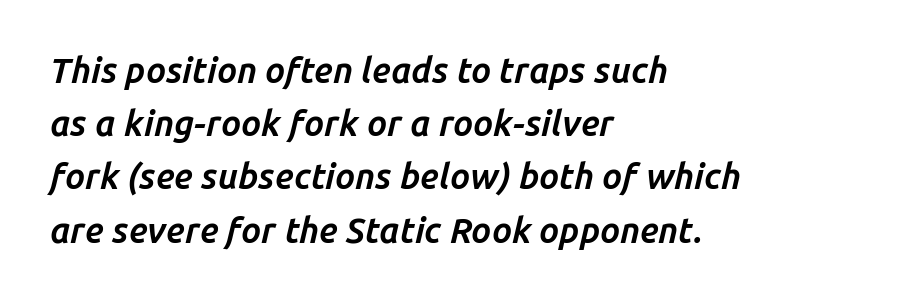
{"italic": "yes", "lean": "right", "slant_degrees": 14, "bold": "yes", "weight": "bold", "width": "normal", "stroke_contrast": "low", "x_height": "medium", "monospaced": "no", "underline": "no", "align": "left", "line_spacing": "normal", "line_spacing_ratio": 1.52, "letter_spacing": "normal", "letter_spacing_em": 0.0, "glyph_px": 35}
